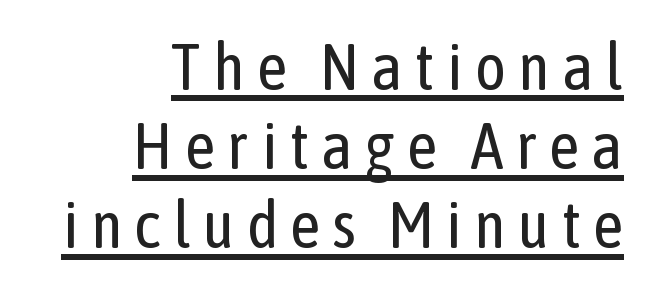
The image shows 66 px regular-weight, condensed sans-serif type, upright; set right-aligned, line spacing 1.2x, underlined; low stroke contrast and a medium x-height.
